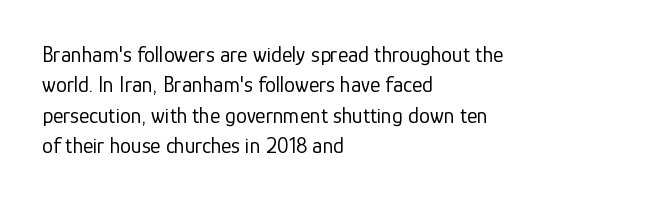
A quiet, ordinary-to-light weight characterises the typeface. The text block is weighted toward the left margin, trailing off unevenly rightward. This rendering leaves character spacing at its baseline value. Characters remain perfectly vertical along every line. The strip under each line holds only bare page.
